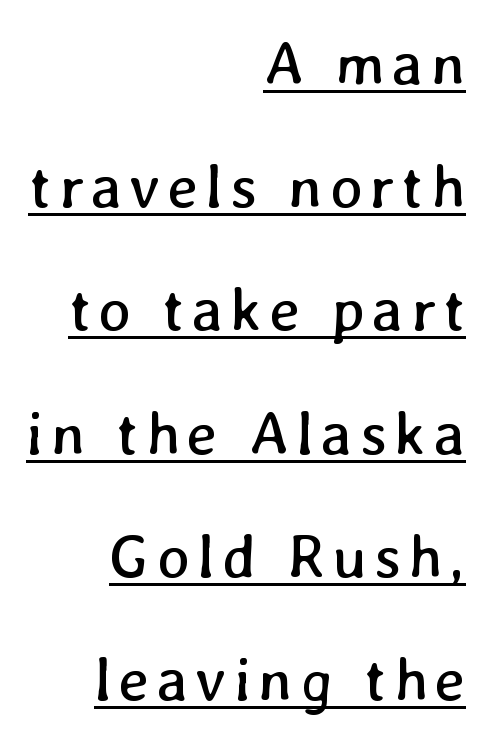
{"bold": "no", "weight": "regular", "width": "normal", "stroke_contrast": "low", "x_height": "medium", "monospaced": "no", "underline": "yes", "align": "right", "line_spacing": "loose", "line_spacing_ratio": 2.02, "glyph_px": 61}
